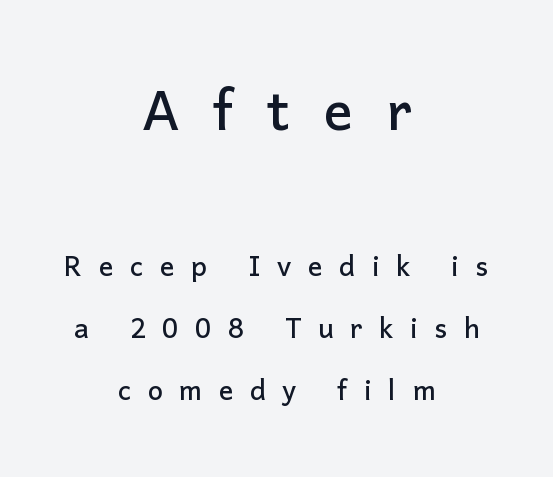
Note the varied advance widths — an 'i' is clearly narrower than an 'm'. The typesetter chose a symmetrical, centered arrangement here. You can tell it's not italic because the verticals are truly vertical. You can tell from the bare stems that sans-serif type was used. The specimen omits any rule beneath the text block's lines. Inter-character spacing is expanded well beyond the font's built-in metrics.
